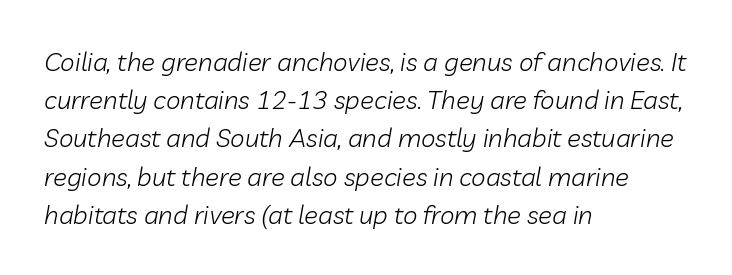
{"italic": "yes", "lean": "right", "slant_degrees": 10, "bold": "no", "underline": "no", "align": "left", "line_spacing": "normal", "line_spacing_ratio": 1.47, "letter_spacing": "normal", "letter_spacing_em": 0.0, "glyph_px": 26}
